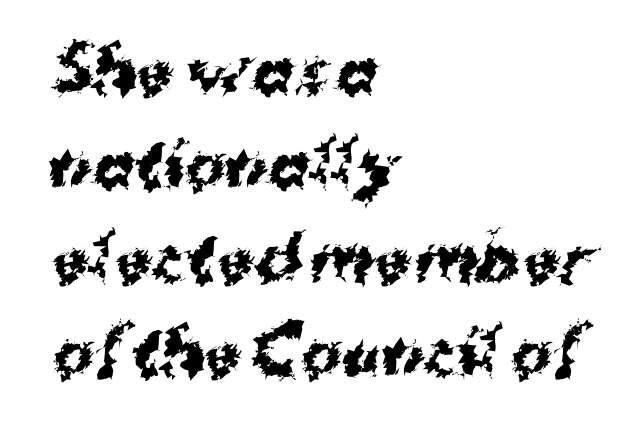
The image shows 61 px bold sans-serif type; set left-aligned, normal line spacing (1.54x), normal letter spacing, not underlined; medium stroke contrast and a medium x-height.
